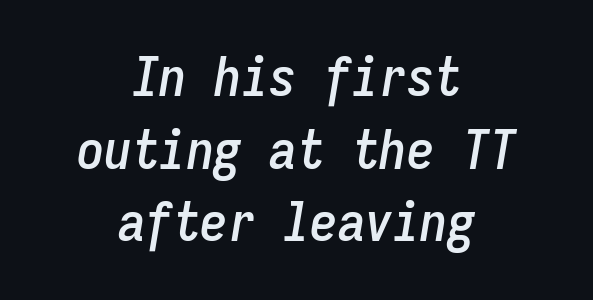
The face used here is monospaced, like something from a code editor. Slanted lettering throughout. Caption: standard tracking, unaltered. How would I describe the line gaps? Plain and ordinary.
